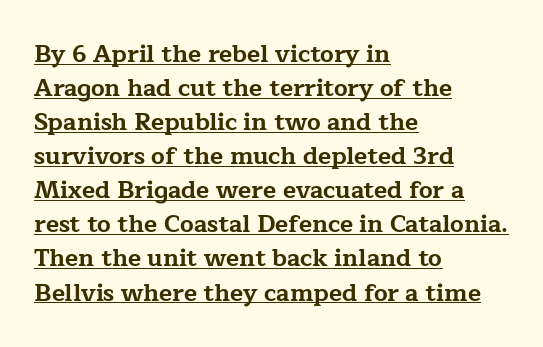
Q: Is the text bold? A: Yes.
Q: Is the text italic (slanted)? A: No, it is upright.
Q: Is the text underlined? A: Yes.
Q: How is the paragraph aligned? A: Left-aligned.
Q: Is the spacing between letters normal or unusually wide? A: Normal.
Q: Is the spacing between lines tight, normal or loose? A: Normal.
